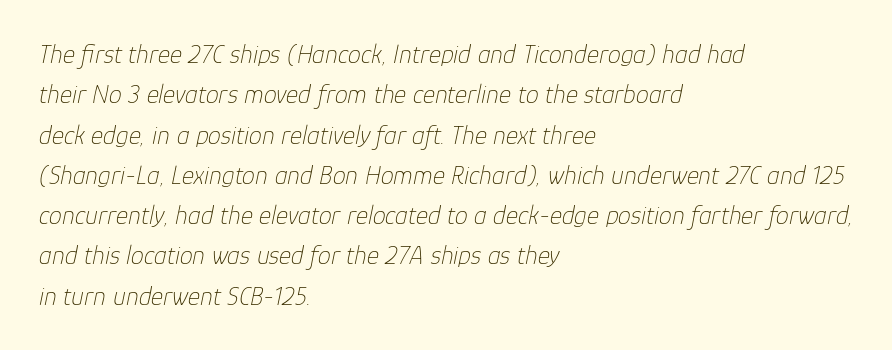
Notice how descenders clear the ascenders below comfortably — that's standard leading. Any mark beneath the type? The region is blank. Stroke mass is kept to a normal reading level or below. The axis of the letterforms is tilted away from vertical. Characters follow at the spacing the type designer built in.
